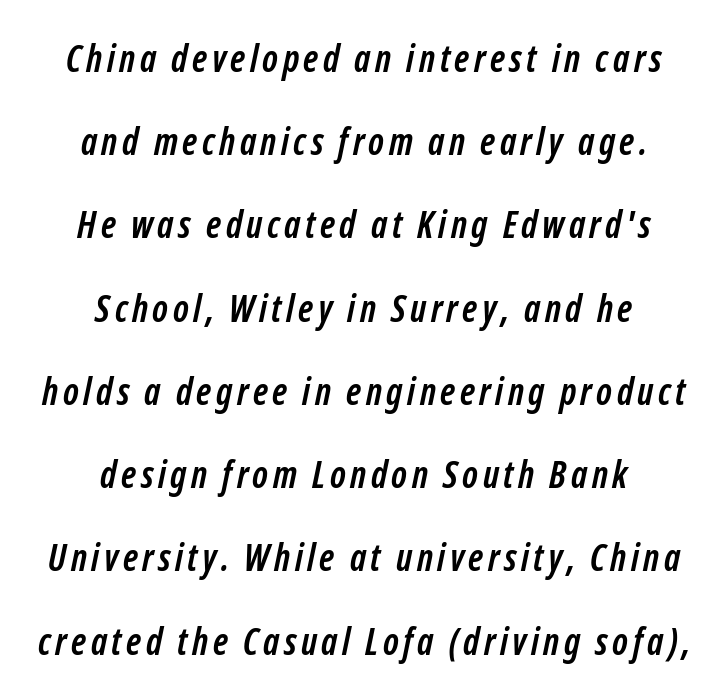
Widely set lines give the paragraph a tall, airy silhouette. Here the designer chose a conventional face with non-uniform glyph widths. You'd pick this weight for a headline — it's a proper bold. Font category for this specimen: sans-serif.
